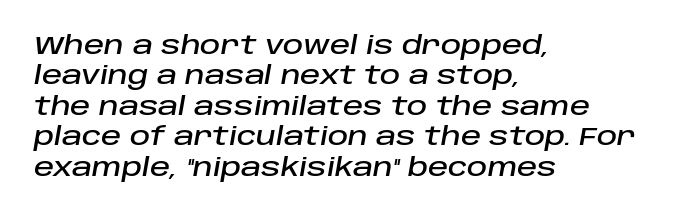
Glyph-to-glyph distance matches everyday printed text. Nobody drew a line under any word here. Posture: slanted. Short and long lines alike share a common starting point at left.
